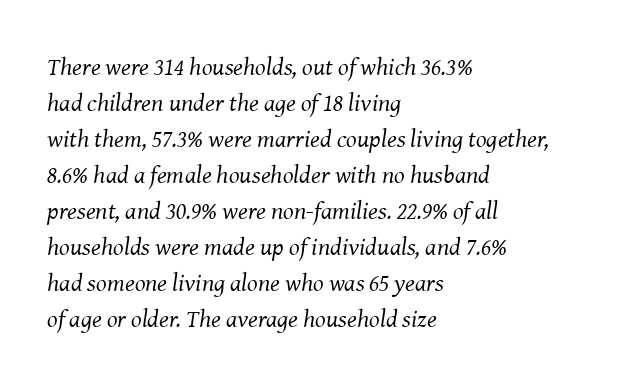
The area under the type is left untouched. The weight tops out at a normal text grade. Students, observe: this is what conventionally led text looks like. In terms of letterspacing, this is plain default setting. Layout note: lines flush left. Yep, that's italic — everything's leaning.
